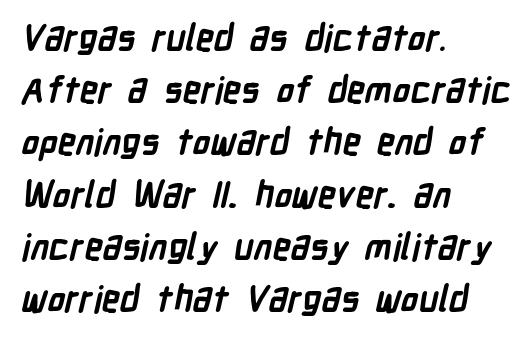
Q: Is the text bold? A: Yes.
Q: Is the typeface a serif or a sans-serif typeface? A: Sans-serif.
Q: Is the text underlined? A: No.
Q: How is the paragraph aligned? A: Left-aligned.
Q: Is the spacing between letters normal or unusually wide? A: Normal.
Q: Is the spacing between lines tight, normal or loose? A: Normal.
Q: Width (condensed, normal, or wide)? A: Condensed.
Q: Stroke contrast? A: Low.
Q: x-height? A: Medium.
Q: Monospaced? A: No.
